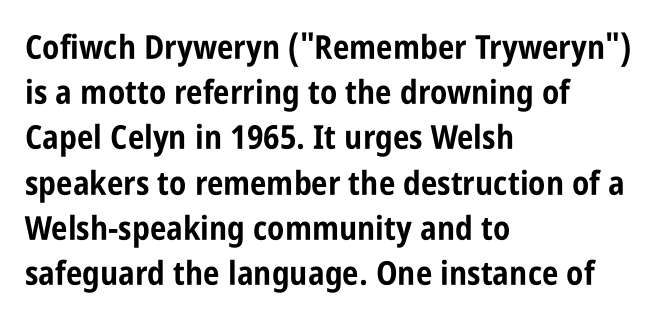
Q: Is the text bold? A: Yes.
Q: Is the text italic (slanted)? A: No, it is upright.
Q: Is the typeface a serif or a sans-serif typeface? A: Sans-serif.
Q: Is the text underlined? A: No.
Q: How is the paragraph aligned? A: Left-aligned.
Q: Is the spacing between letters normal or unusually wide? A: Normal.
Q: Is the spacing between lines tight, normal or loose? A: Normal.
Q: Width (condensed, normal, or wide)? A: Condensed.
Q: Stroke contrast? A: Low.
Q: x-height? A: Large.
Q: Monospaced? A: No.
